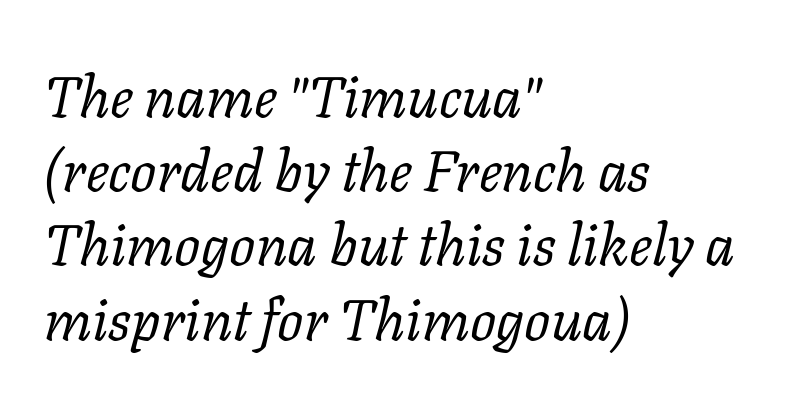
{"serif": "yes", "italic": "yes", "lean": "right", "slant_degrees": 11, "bold": "no", "weight": "regular", "width": "normal", "stroke_contrast": "low", "x_height": "medium", "monospaced": "no", "underline": "no", "align": "left", "line_spacing": "normal", "line_spacing_ratio": 1.28, "letter_spacing": "normal", "letter_spacing_em": 0.0, "glyph_px": 58}
